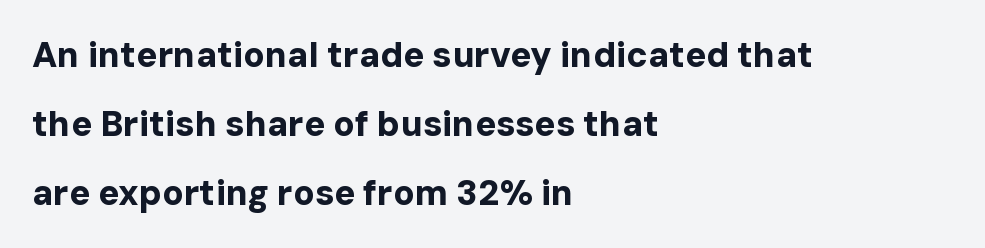
Underline: absent. Notice how the passage keeps a crisp vertical edge on the left only. Font category for this specimen: sans-serif. Caption: bold face, heavy strokes. Vertical strokes here are truly vertical. Default kerning and tracking; the words read as compact shapes.
